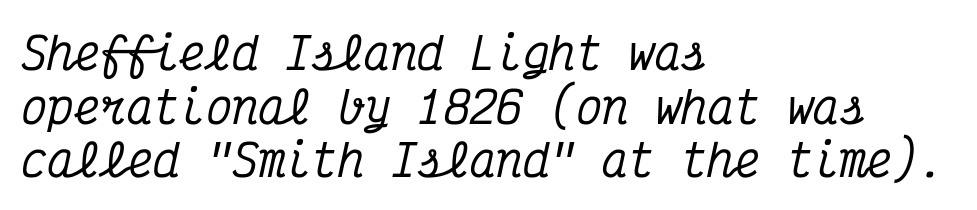
Q: Is the text italic (slanted)? A: Yes, it leans right by about 12 degrees.
Q: Is the typeface a serif or a sans-serif typeface? A: Serif.
Q: Is the text underlined? A: No.
Q: How is the paragraph aligned? A: Left-aligned.
Q: Is the spacing between letters normal or unusually wide? A: Normal.
Q: Width (condensed, normal, or wide)? A: Condensed.
Q: Stroke contrast? A: Medium.
Q: x-height? A: Medium.
Q: Monospaced? A: Yes.
